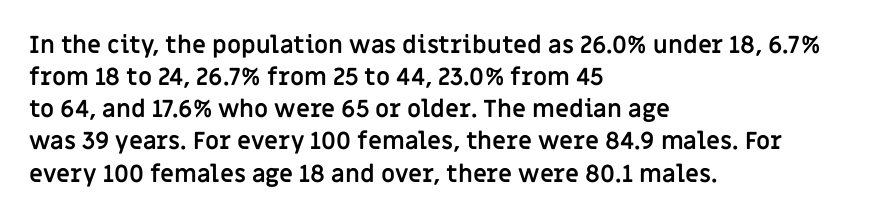
Heavy-handed strokes throughout: this text is bold. Ordinary non-slanted type is in use. The text block is weighted toward the left margin, trailing off unevenly rightward. Students, observe: this is what conventionally led text looks like. Students, note that the glyphs here touch the page at normal intervals. The words here are not underlined.
